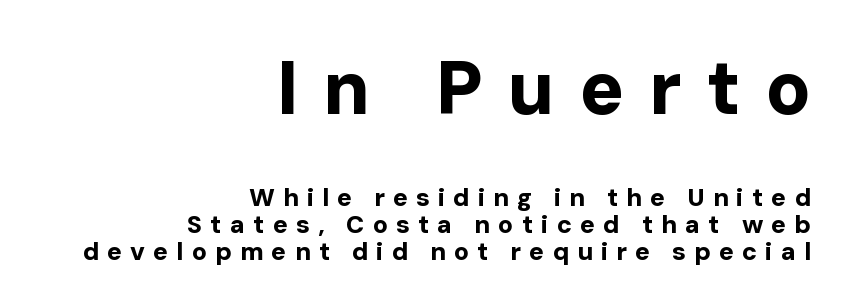
{"serif": "no", "italic": "no", "bold": "yes", "weight": "bold", "width": "normal", "stroke_contrast": "low", "x_height": "medium", "monospaced": "no", "underline": "no", "align": "right", "line_spacing": "tight", "line_spacing_ratio": 1.09, "letter_spacing": "wide", "letter_spacing_em": 0.32, "larger_block": "first", "size_ratio": 3.0, "glyph_px": 75}
